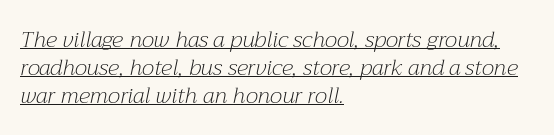
{"italic": "yes", "lean": "right", "slant_degrees": 12, "bold": "no", "underline": "yes", "align": "left", "line_spacing": "normal", "line_spacing_ratio": 1.27, "letter_spacing": "normal", "letter_spacing_em": 0.0, "glyph_px": 22}
